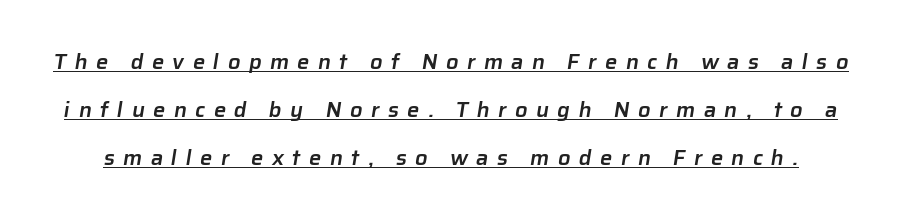
The words here are underlined. There is plenty of visible air inserted between adjacent glyphs. The passage shown stacks its lines with a broad gap. Emphasis by weight is partial: semibold.
